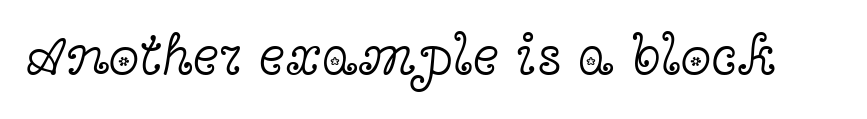
Q: Is the text bold? A: No.
Q: Is the text italic (slanted)? A: Yes.
Q: Is the typeface a serif or a sans-serif typeface? A: Serif.
Q: Is the text underlined? A: No.
Q: Is the spacing between letters normal or unusually wide? A: Normal.
Q: Width (condensed, normal, or wide)? A: Wide.
Q: x-height? A: Medium.
Q: Monospaced? A: No.
